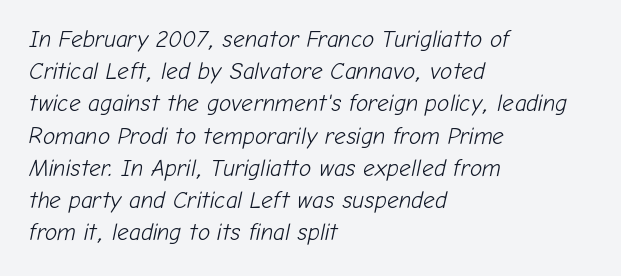
The image shows 23 px text type, italic (leaning right); set left-aligned, normal line spacing (1.4x), normal letter spacing, not underlined.
